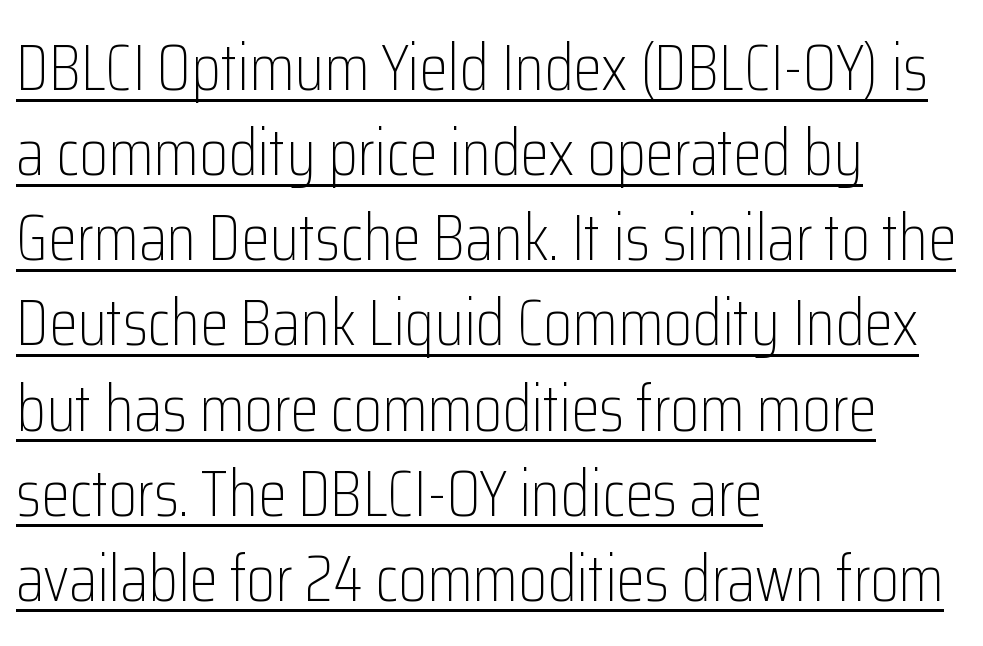
Q: Is the text bold? A: No.
Q: Is the text italic (slanted)? A: No, it is upright.
Q: Is the typeface a serif or a sans-serif typeface? A: Sans-serif.
Q: Is the text underlined? A: Yes.
Q: How is the paragraph aligned? A: Left-aligned.
Q: Is the spacing between letters normal or unusually wide? A: Normal.
Q: Is the spacing between lines tight, normal or loose? A: Normal.
Q: Width (condensed, normal, or wide)? A: Condensed.
Q: Stroke contrast? A: Low.
Q: x-height? A: Medium.
Q: Monospaced? A: No.
